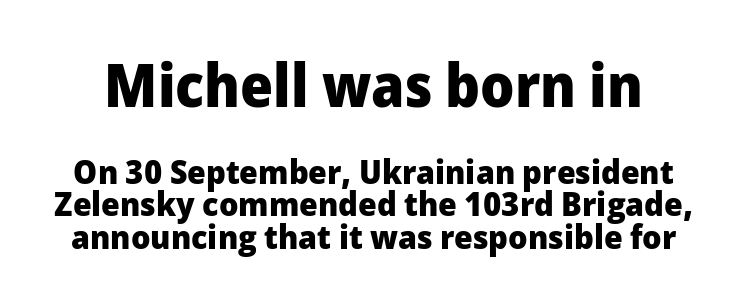
The area under the type is left untouched. Nope, not italic — everything's standing straight. Is this a fixed-width face? No — the glyphs have proportional, varying widths. Line spacing here is tight. Grotesque or geometric, the face here clearly has no serifs.
